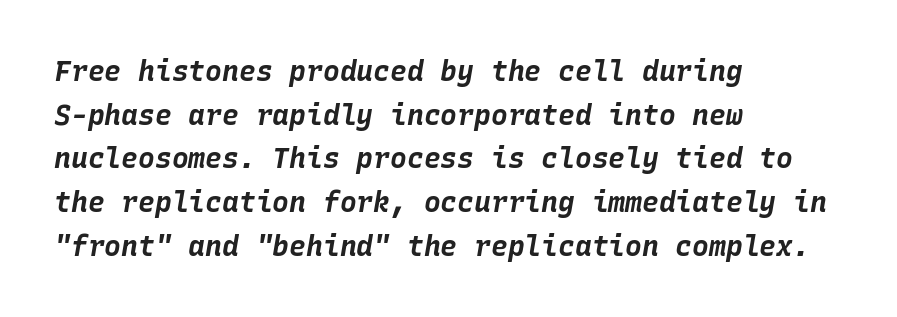
Normally led — the rows are evenly, conventionally spaced. In terms of posture, this sample is oblique. Nobody drew a line under any word here. Note the uniform advance width — an 'i' takes as much space as an 'm'. The tracking reads as untouched default to a designer's eye. In CSS terms this would be text-align: left.
